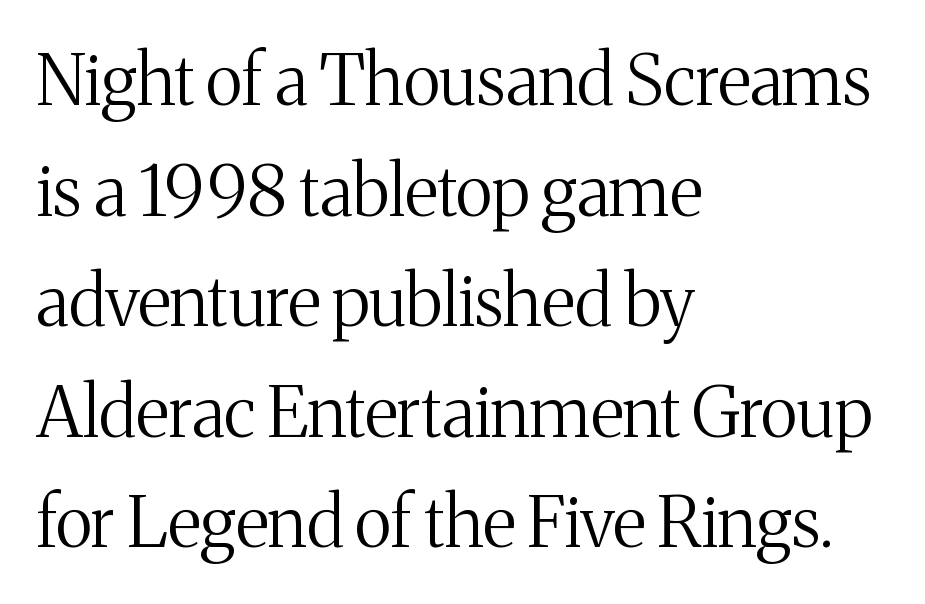
Weight: not bold — regular or lighter. The space directly below the letters is spotless. A typesetter would label this face a serif. You could call the tracking neutral — neither tight nor loose.
